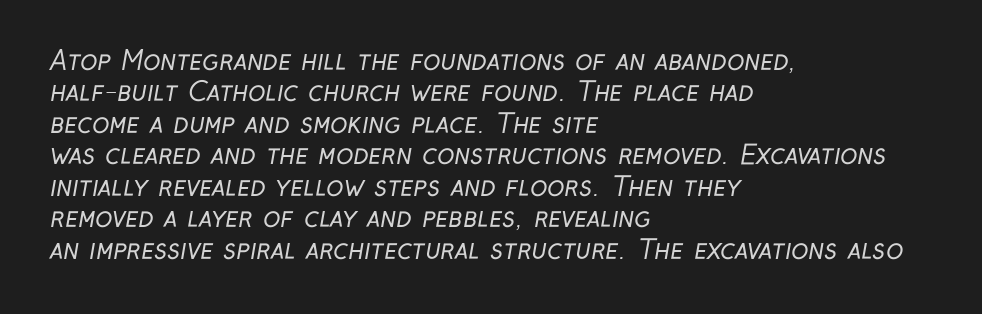
{"bold": "no", "underline": "no", "align": "left", "line_spacing_ratio": 1.21, "letter_spacing": "normal", "letter_spacing_em": 0.0, "glyph_px": 26}
